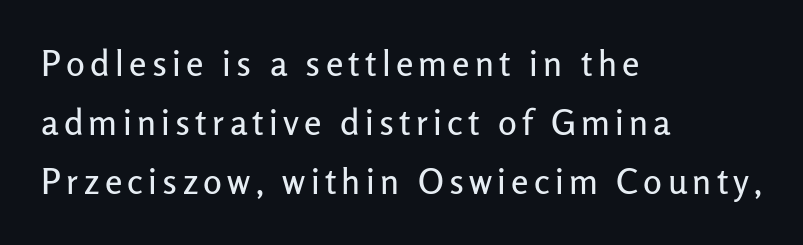
{"serif": "no", "italic": "no", "width": "normal", "stroke_contrast": "low", "x_height": "medium", "monospaced": "no", "underline": "no", "align": "left", "line_spacing": "normal", "line_spacing_ratio": 1.69, "glyph_px": 35}
